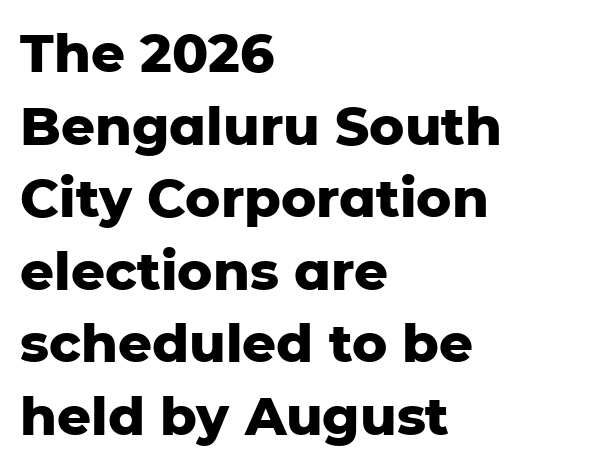
Honestly, the row spacing looks completely unremarkable. The string is rendered with underlining switched off. Varying glyph widths throughout — classic text-font behaviour. Bold? Absolutely — the strokes are thick and heavy. What stands out about the letter spacing? Nothing — it is the standard amount.
